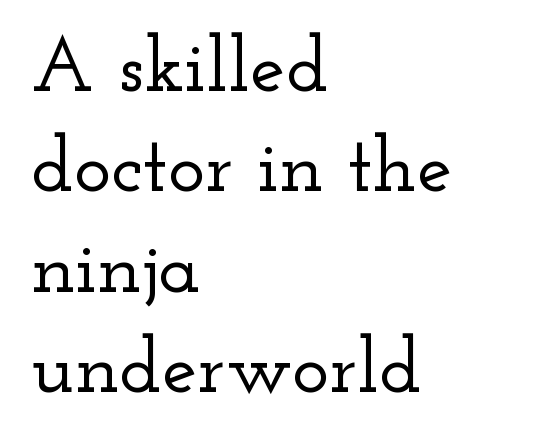
Q: Is the text italic (slanted)? A: No, it is upright.
Q: Is the typeface a serif or a sans-serif typeface? A: Serif.
Q: Is the text underlined? A: No.
Q: How is the paragraph aligned? A: Left-aligned.
Q: Is the spacing between letters normal or unusually wide? A: Normal.
Q: Is the spacing between lines tight, normal or loose? A: Normal.
Q: Width (condensed, normal, or wide)? A: Wide.
Q: Stroke contrast? A: Low.
Q: x-height? A: Small.
Q: Monospaced? A: No.
